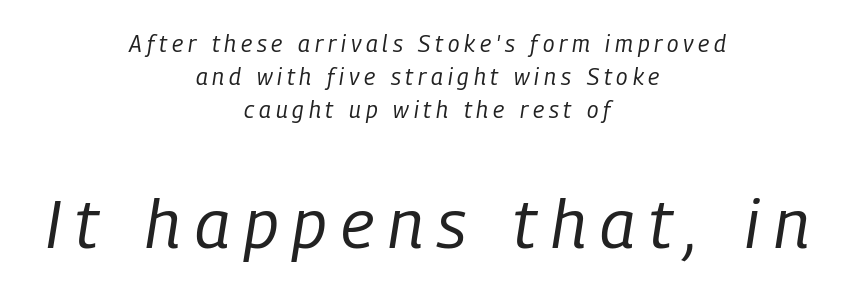
{"italic": "yes", "lean": "right", "slant_degrees": 9, "bold": "no", "weight": "regular", "width": "condensed", "stroke_contrast": "low", "x_height": "medium", "monospaced": "no", "underline": "no", "align": "center", "line_spacing": "normal", "line_spacing_ratio": 1.43, "letter_spacing": "wide", "letter_spacing_em": 0.21, "larger_block": "second", "size_ratio": 2.96, "glyph_px": 68}
